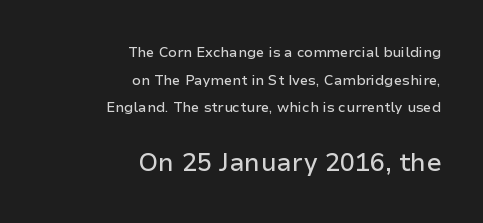
{"italic": "no", "underline": "no", "align": "right", "line_spacing": "loose", "line_spacing_ratio": 1.98, "letter_spacing": "normal", "letter_spacing_em": 0.0, "larger_block": "second", "size_ratio": 1.79, "glyph_px": 25}
